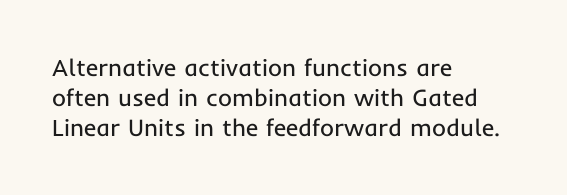
{"italic": "no", "bold": "no", "underline": "no", "align": "left", "line_spacing_ratio": 1.24, "letter_spacing": "normal", "letter_spacing_em": 0.0, "glyph_px": 24}
